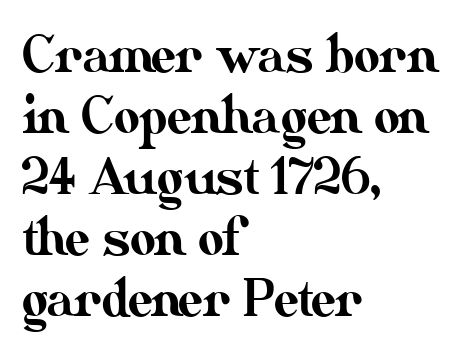
Q: Is the text italic (slanted)? A: No, it is upright.
Q: Is the text underlined? A: No.
Q: How is the paragraph aligned? A: Left-aligned.
Q: Is the spacing between letters normal or unusually wide? A: Normal.
Q: Width (condensed, normal, or wide)? A: Normal.
Q: Stroke contrast? A: Medium.
Q: x-height? A: Small.
Q: Monospaced? A: No.
